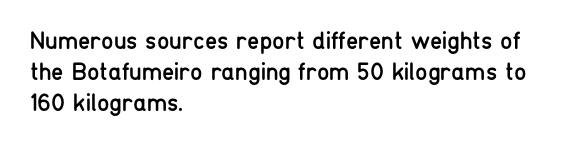
Q: Is the text bold? A: No.
Q: Is the text italic (slanted)? A: No, it is upright.
Q: Is the text underlined? A: No.
Q: How is the paragraph aligned? A: Left-aligned.
Q: Is the spacing between letters normal or unusually wide? A: Normal.
Q: Is the spacing between lines tight, normal or loose? A: Normal.
